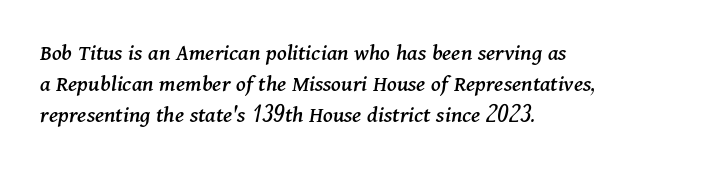
{"italic": "yes", "lean": "right", "slant_degrees": 11, "underline": "no", "align": "left", "line_spacing": "normal", "line_spacing_ratio": 1.29, "letter_spacing": "normal", "letter_spacing_em": 0.0, "glyph_px": 24}
